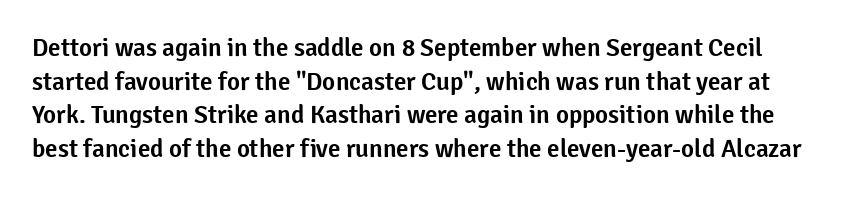
The image shows 25 px text type, upright; set normal line spacing (1.35x), normal letter spacing, not underlined.
